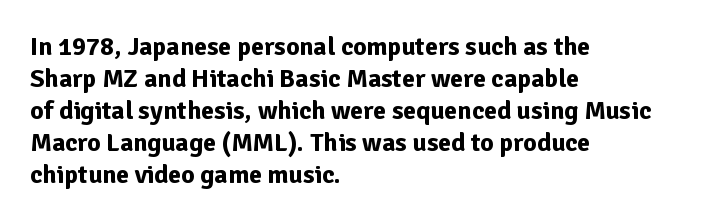
The image shows 26 px bold type, upright; set left-aligned, line spacing 1.23x, normal letter spacing, not underlined.
